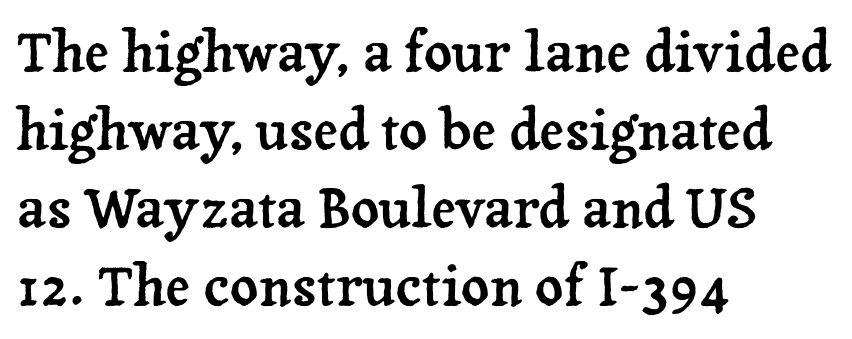
{"serif": "yes", "italic": "no", "width": "normal", "stroke_contrast": "low", "x_height": "medium", "monospaced": "no", "underline": "no", "align": "left", "line_spacing": "normal", "line_spacing_ratio": 1.42, "letter_spacing": "normal", "letter_spacing_em": 0.0, "glyph_px": 55}
